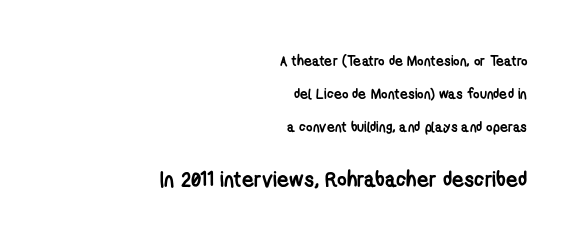
{"bold": "yes", "underline": "no", "align": "right", "line_spacing": "loose", "line_spacing_ratio": 2.36, "letter_spacing": "normal", "letter_spacing_em": 0.0, "larger_block": "second", "size_ratio": 1.5, "glyph_px": 21}
